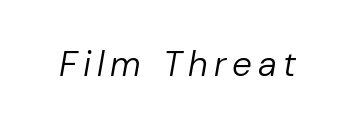
{"italic": "yes", "lean": "right", "slant_degrees": 10, "bold": "no", "weight": "regular", "width": "normal", "stroke_contrast": "low", "x_height": "medium", "monospaced": "no", "underline": "no", "glyph_px": 35}
